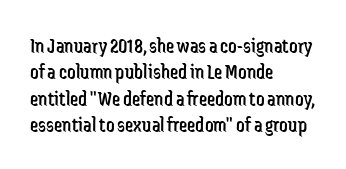
The image shows 21 px text type, upright; set left-aligned, normal line spacing (1.26x), normal letter spacing, not underlined.
